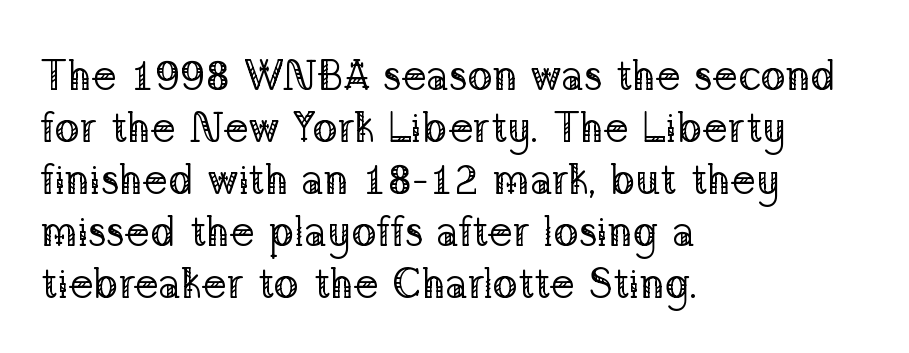
The image shows 42 px regular-weight serif type, upright; set left-aligned, line spacing 1.24x, normal letter spacing, not underlined; low stroke contrast and a medium x-height.
